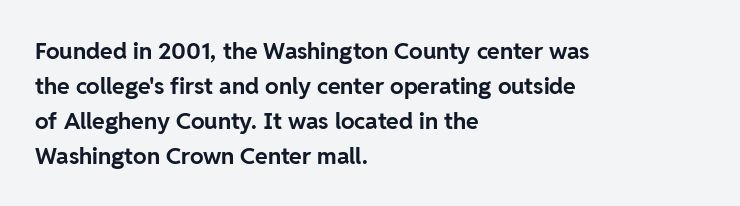
A normal amount of white space separates one row of letters from the next. The lines in this sample share a left origin and differ only in where they stop. Characters follow at the spacing the type designer built in. In terms of weight, the rendering is a true, heavy bold.
